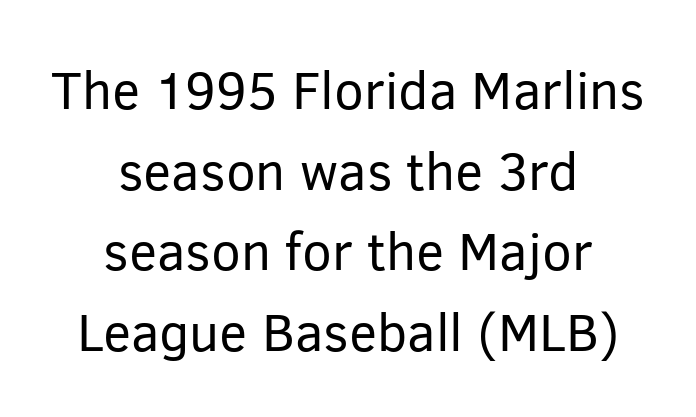
Q: Is the text bold? A: No.
Q: Is the text italic (slanted)? A: No, it is upright.
Q: Is the typeface a serif or a sans-serif typeface? A: Sans-serif.
Q: Is the text underlined? A: No.
Q: How is the paragraph aligned? A: Centered.
Q: Is the spacing between letters normal or unusually wide? A: Normal.
Q: Is the spacing between lines tight, normal or loose? A: Normal.
Q: Width (condensed, normal, or wide)? A: Normal.
Q: Stroke contrast? A: Low.
Q: x-height? A: Medium.
Q: Monospaced? A: No.
